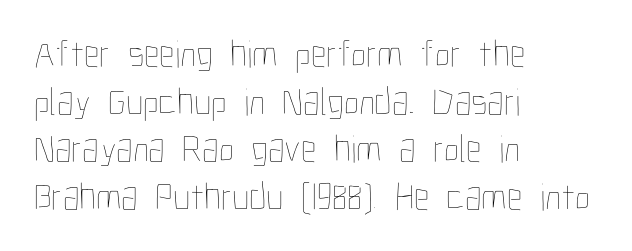
The image shows 39 px thin, condensed type, upright; set left-aligned, line spacing 1.22x, normal letter spacing, not underlined; low stroke contrast and a medium x-height.
